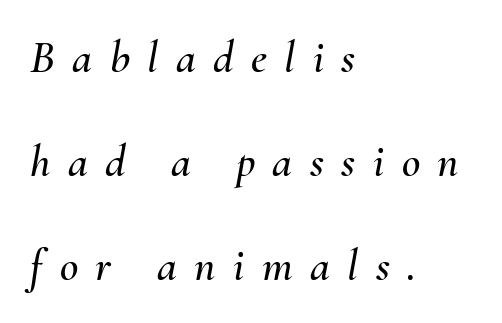
Q: Is the text italic (slanted)? A: Yes, it leans right by about 10 degrees.
Q: Is the text underlined? A: No.
Q: How is the paragraph aligned? A: Left-aligned.
Q: Is the spacing between letters normal or unusually wide? A: Unusually wide.
Q: Is the spacing between lines tight, normal or loose? A: Loose.
Q: Width (condensed, normal, or wide)? A: Normal.
Q: Stroke contrast? A: Medium.
Q: x-height? A: Small.
Q: Monospaced? A: No.
